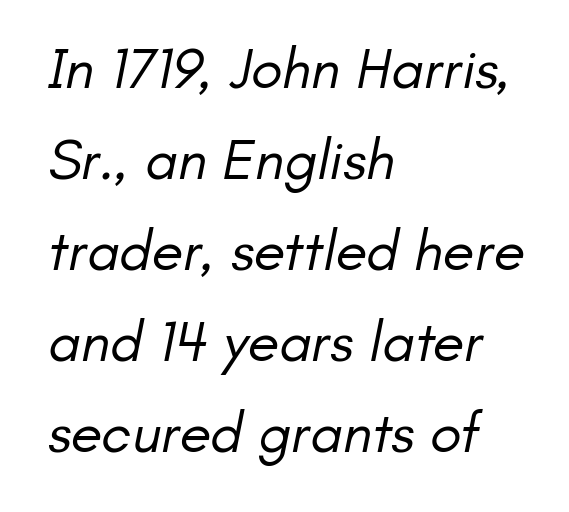
The image shows 58 px regular-weight sans-serif type; set left-aligned, normal line spacing (1.57x), normal letter spacing, not underlined; low stroke contrast and a small x-height.
